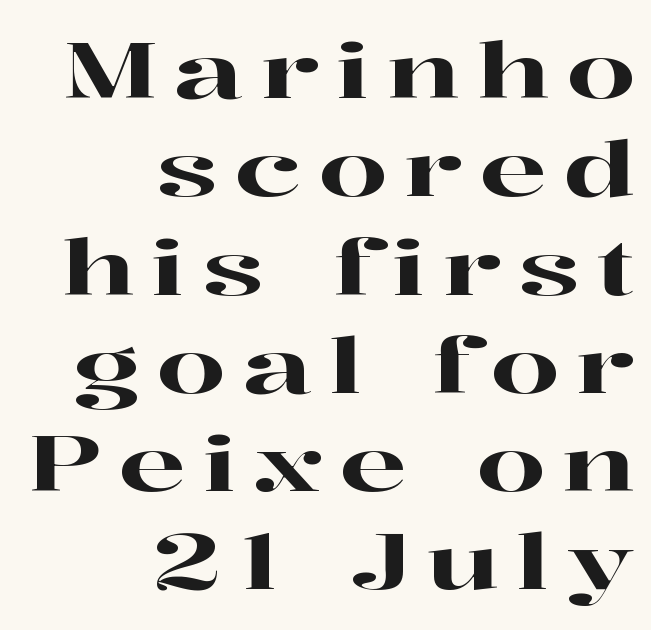
You can tell it's not italic because the verticals are truly vertical. You could not count columns in this text — the font is proportionally spaced. Font category for this specimen: serif. Reading down the block, your eye finds every line finishing at a fixed right position.
